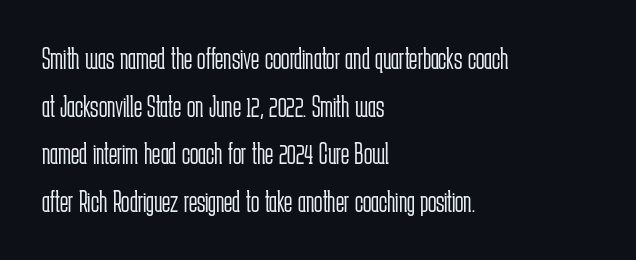
{"serif": "no", "italic": "no", "bold": "no", "weight": "light", "width": "condensed", "stroke_contrast": "low", "x_height": "medium", "monospaced": "no", "underline": "no", "align": "left", "line_spacing": "normal", "line_spacing_ratio": 1.54, "letter_spacing": "normal", "letter_spacing_em": 0.0, "glyph_px": 31}
